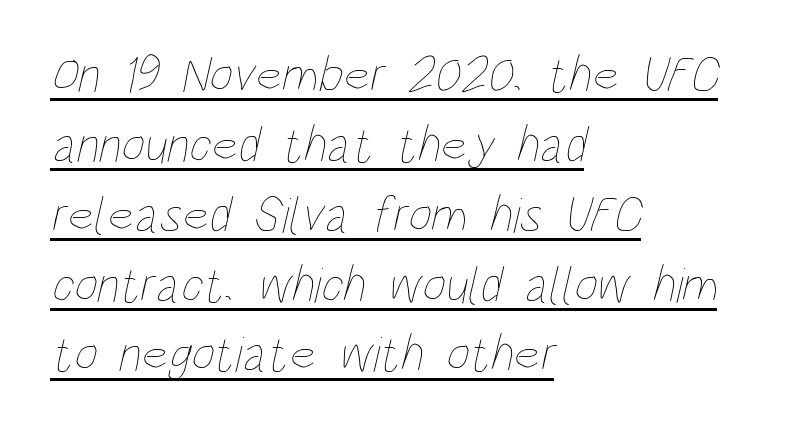
{"bold": "no", "weight": "thin", "width": "condensed", "stroke_contrast": "low", "x_height": "large", "monospaced": "no", "underline": "yes", "align": "left", "line_spacing": "normal", "line_spacing_ratio": 1.37, "letter_spacing": "normal", "letter_spacing_em": 0.0, "glyph_px": 51}
